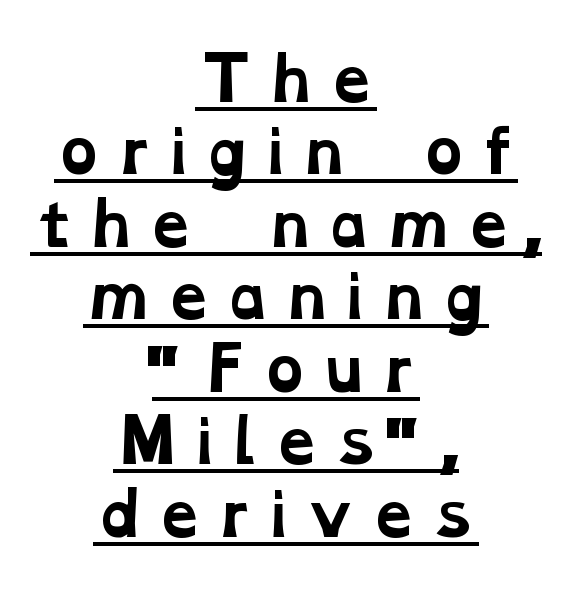
The image shows 58 px bold, wide serif type; set centered, normal line spacing (1.25x), underlined; low stroke contrast and a medium x-height.
